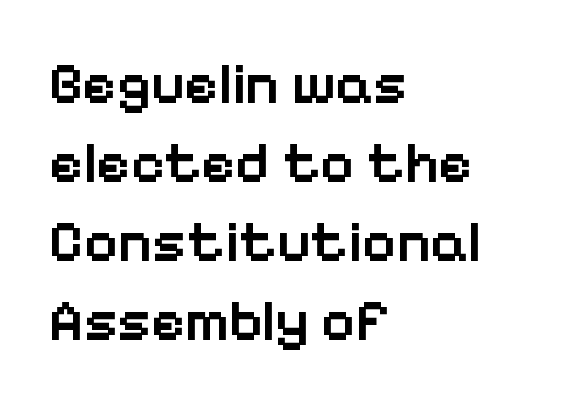
The image shows 58 px semibold sans-serif type, upright; set left-aligned, normal line spacing (1.36x), normal letter spacing, not underlined; low stroke contrast and a medium x-height.
